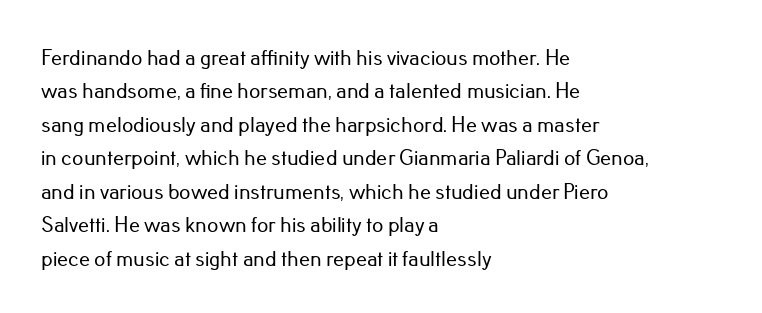
Regarding leading, the lines here are spaced in the standard way. The typography opts for an upright posture over an oblique one. Caption: multi-line text, flush left, ragged right. Nothing unusual about the tracking: characters are spaced as the font intends.
